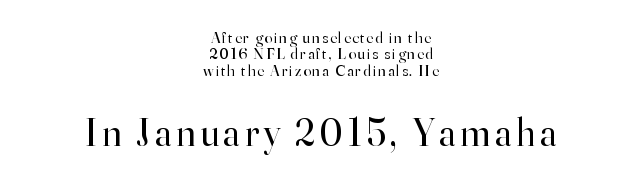
{"serif": "yes", "italic": "no", "bold": "no", "weight": "regular", "width": "normal", "stroke_contrast": "high", "x_height": "small", "monospaced": "no", "underline": "no", "align": "center", "line_spacing": "tight", "line_spacing_ratio": 1.02, "larger_block": "second", "size_ratio": 2.44, "glyph_px": 39}
